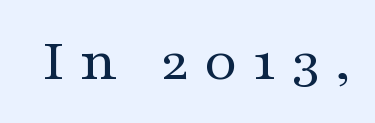
Is the type heavy? It reads as light-to-regular instead. These lines have a slow, spaced-out rhythm from letter to letter. Small tapered or slab feet sit at the stroke ends, so this counts as serif. Words float on clear page, feet unadorned. The rendering uses natural spacing where letterforms have individual widths. This is the regular roman posture of the typeface.
